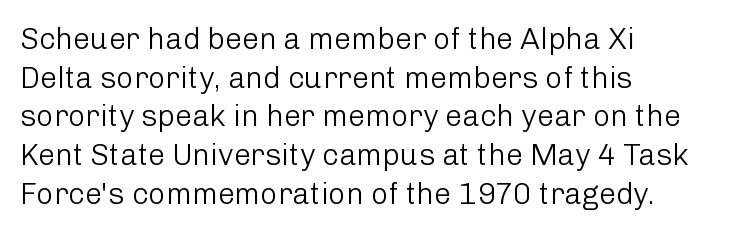
Here the designer chose a conventional face with non-uniform glyph widths. Plain, unruled lines of type. All the whitespace from short lines collects on the right. Note: no serifs on the glyphs. Characters follow at the spacing the type designer built in.
